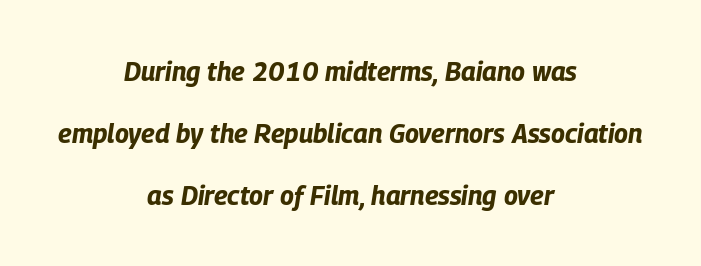
Rows of type keep a wide berth in the vertical direction. In terms of posture, this sample is oblique. The compositor balanced each line on the midline. Clear beneath every line of the passage.
